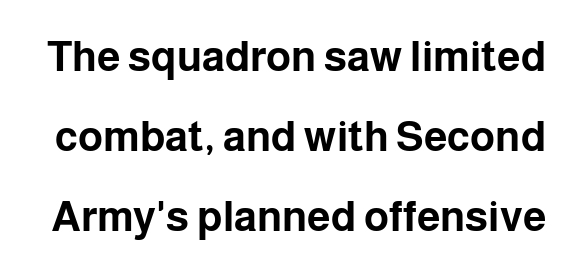
A typesetter would call this zero additional tracking. Do the characters align in a grid? No, the font is proportional. How heavy is the stroke? Heavy — this is a bold. Only glyphs here, with clear space below each row. A sans-serif font was chosen for this passage. Quick note: not italic, upright.
